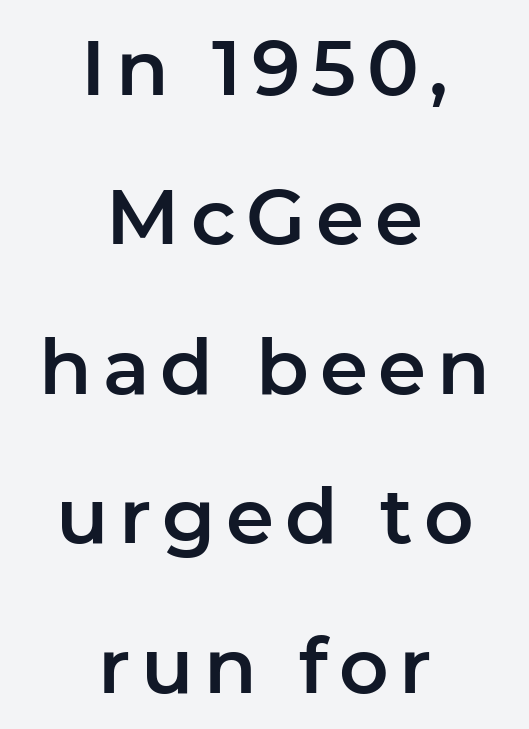
Q: Is the text italic (slanted)? A: No, it is upright.
Q: Is the typeface a serif or a sans-serif typeface? A: Sans-serif.
Q: Is the text underlined? A: No.
Q: How is the paragraph aligned? A: Centered.
Q: Is the spacing between lines tight, normal or loose? A: Loose.
Q: Width (condensed, normal, or wide)? A: Normal.
Q: Stroke contrast? A: Low.
Q: x-height? A: Medium.
Q: Monospaced? A: No.
